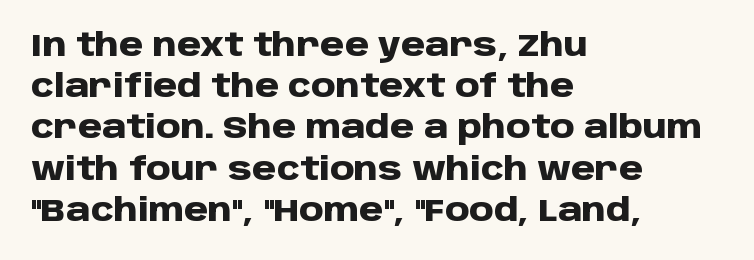
This sample uses plain, unmodified letter spacing. Reading down the block, your eye returns to a fixed left position each line. This sample has the flowing, uneven cadence of proportional lettering. I'd describe the lettering as bold — thick and assertive. Normally led — the rows are evenly, conventionally spaced.
